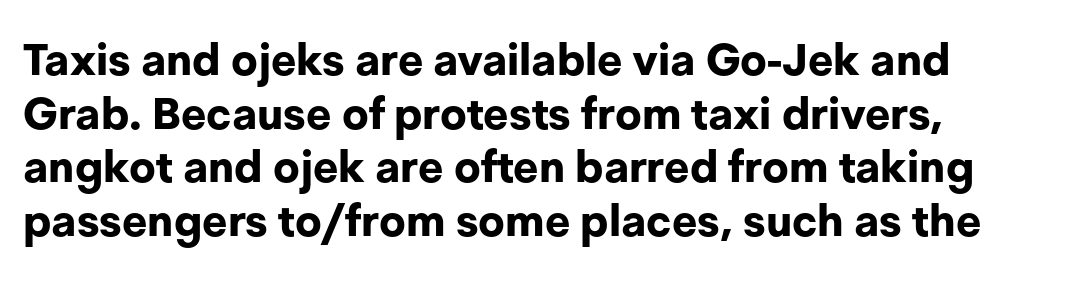
{"serif": "no", "italic": "no", "bold": "yes", "weight": "bold", "width": "normal", "stroke_contrast": "low", "x_height": "medium", "monospaced": "no", "underline": "no", "align": "left", "line_spacing_ratio": 1.22, "letter_spacing": "normal", "letter_spacing_em": 0.0, "glyph_px": 44}
